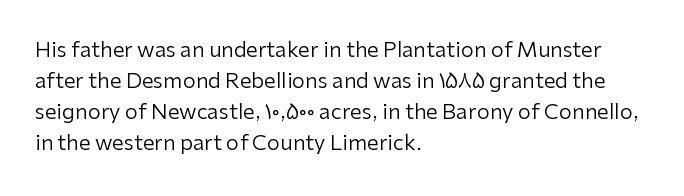
If you drew a line through each stem, it would be perfectly vertical. Leftover space on each line is placed entirely after the last word. The vertical gap from one line to the next is medium. The specimen omits any rule beneath the text block's lines.
